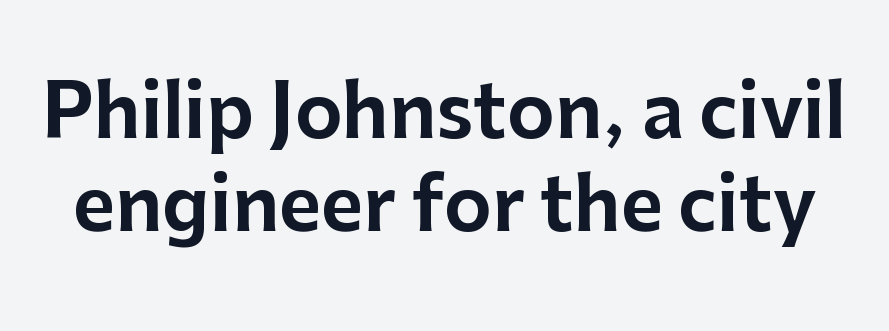
{"serif": "no", "italic": "no", "width": "normal", "stroke_contrast": "low", "x_height": "medium", "monospaced": "no", "underline": "no", "line_spacing": "normal", "line_spacing_ratio": 1.28, "letter_spacing": "normal", "letter_spacing_em": 0.0, "glyph_px": 73}
